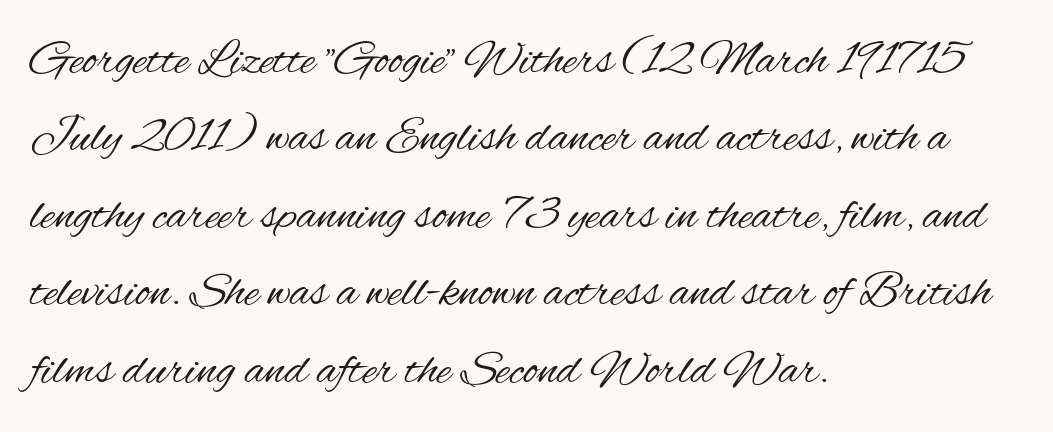
Q: Is the text bold? A: No.
Q: Is the text italic (slanted)? A: Yes.
Q: Is the typeface a serif or a sans-serif typeface? A: Sans-serif.
Q: Is the text underlined? A: No.
Q: How is the paragraph aligned? A: Left-aligned.
Q: Is the spacing between letters normal or unusually wide? A: Normal.
Q: Is the spacing between lines tight, normal or loose? A: Normal.
Q: Width (condensed, normal, or wide)? A: Condensed.
Q: Stroke contrast? A: Medium.
Q: x-height? A: Small.
Q: Monospaced? A: No.
